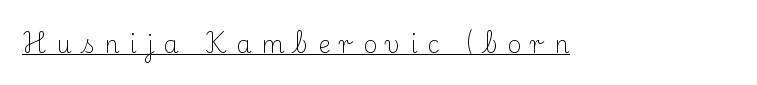
The image shows 24 px text type, upright; set unusually wide letter spacing (+0.4 em), underlined.
